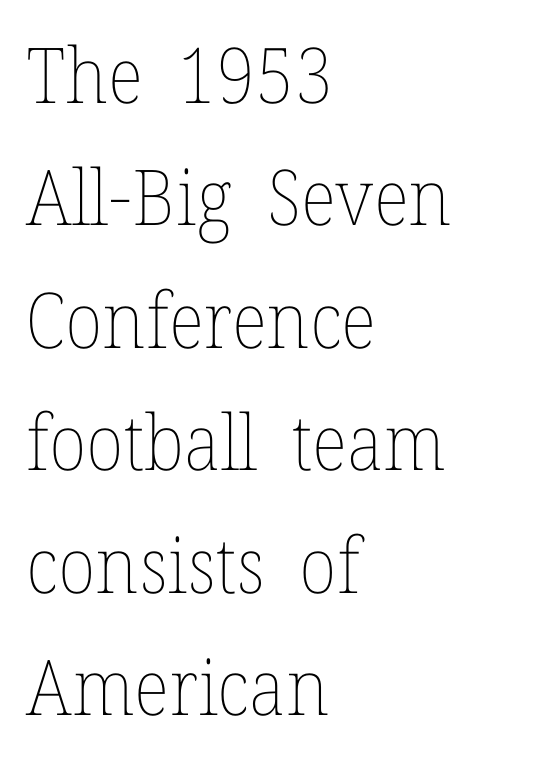
The image shows 77 px thin type, upright; set left-aligned, normal line spacing (1.59x), normal letter spacing, not underlined; low stroke contrast and a medium x-height.
